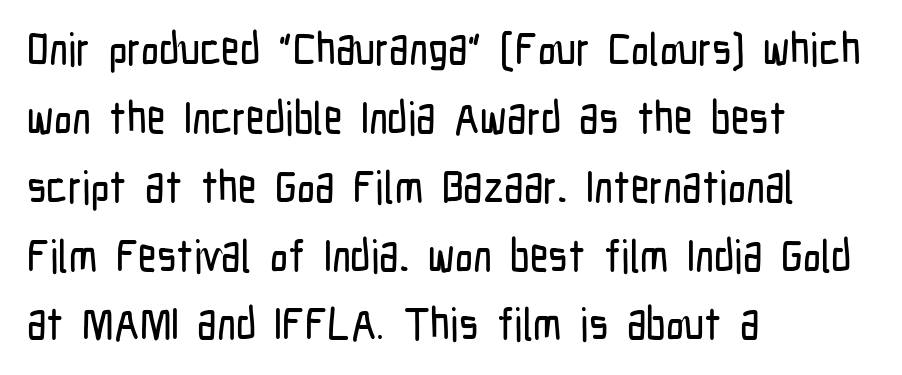
Vertically, the passage feels balanced, rows spaced as you'd expect. All the whitespace from short lines collects on the right. Looks like regular typesetting: each glyph gets only the width it needs. The type family on display is of the sans-serif kind. Nope, not italic — everything's standing straight.
